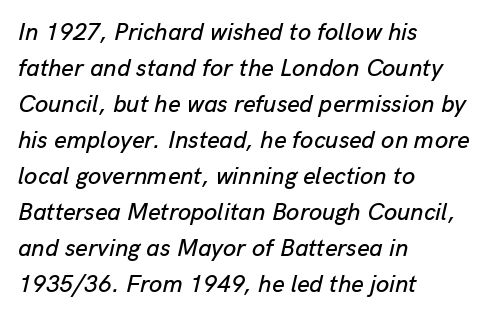
Q: Is the text italic (slanted)? A: Yes, it leans right by about 13 degrees.
Q: Is the text underlined? A: No.
Q: How is the paragraph aligned? A: Left-aligned.
Q: Is the spacing between letters normal or unusually wide? A: Normal.
Q: Is the spacing between lines tight, normal or loose? A: Normal.
